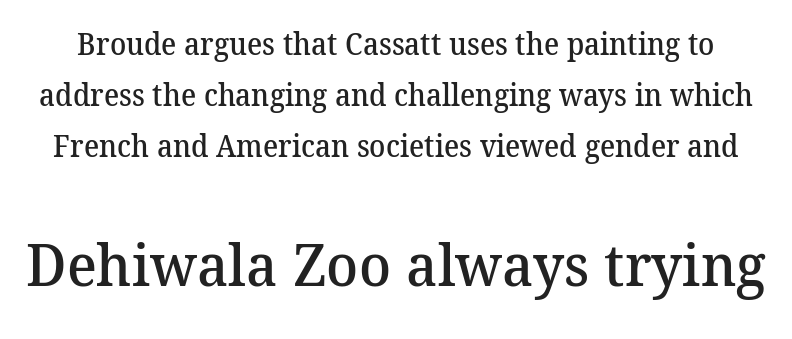
The image shows 59 px semibold serif type; set normal line spacing (1.7x), normal letter spacing, not underlined; the second (bottom) block is 1.97x larger; medium stroke contrast and a medium x-height.
